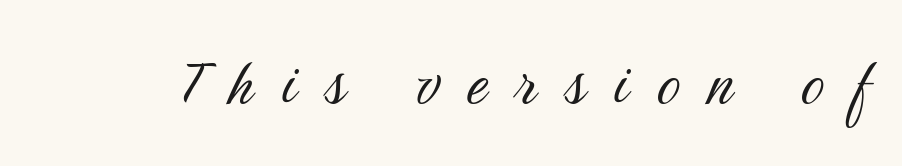
The rendering shows plain stroke endings on the letterforms — a sans-serif design. A bare baseline throughout the passage. Caption: face not bold, strokes unweighted. Characters follow at a spacing far wider than the type designer built in. Is this a fixed-width face? No — the glyphs have proportional, varying widths.
